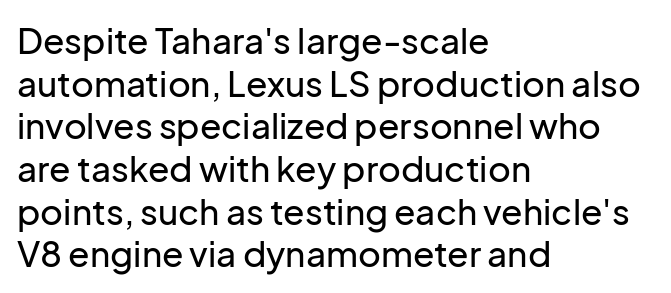
{"serif": "no", "italic": "no", "width": "normal", "stroke_contrast": "low", "x_height": "medium", "monospaced": "no", "underline": "no", "align": "left", "line_spacing_ratio": 1.22, "letter_spacing": "normal", "letter_spacing_em": 0.0, "glyph_px": 35}
